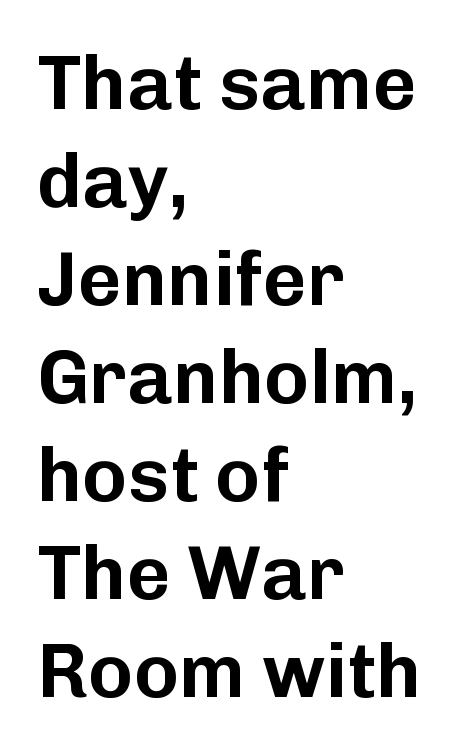
Unlike italic type, these characters show no tilt at all. Inter-character spacing is left at the font's built-in metrics. Every row of glyphs begins at an identical x-position on the left. This sample keeps an unexceptional amount of space between lines. Typographically, this falls in the sans-serif category. Spacing verdict: proportional, widths tailored to each character.
